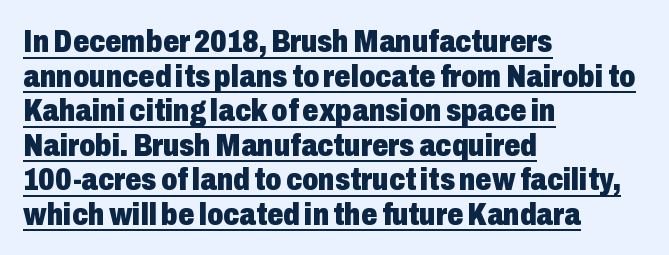
Inter-character spacing is left at the font's built-in metrics. This is heavy type, rendered in bold. No italicization has been applied; the sample stays upright. Students, observe the line beneath the letters — that is underlining.
